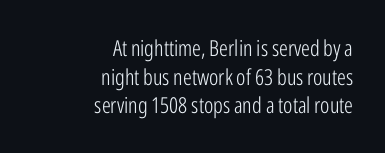
Q: Is the text bold? A: No.
Q: Is the text italic (slanted)? A: No, it is upright.
Q: Is the text underlined? A: No.
Q: How is the paragraph aligned? A: Right-aligned.
Q: Is the spacing between letters normal or unusually wide? A: Normal.
Q: Is the spacing between lines tight, normal or loose? A: Normal.
